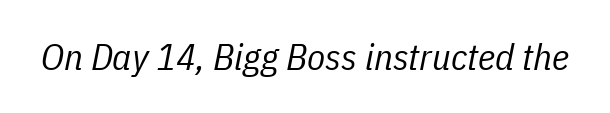
Characters are canted at an angle relative to the baseline's perpendicular. The passage shown has conventional tracking throughout. The rendering uses natural spacing where letterforms have individual widths. No extra ink here — the face is not bold.
